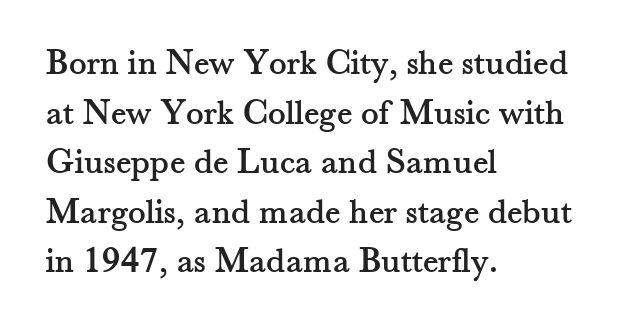
{"serif": "yes", "italic": "no", "width": "normal", "stroke_contrast": "medium", "x_height": "small", "monospaced": "no", "underline": "no", "align": "left", "line_spacing": "normal", "line_spacing_ratio": 1.34, "letter_spacing": "normal", "letter_spacing_em": 0.0, "glyph_px": 37}
